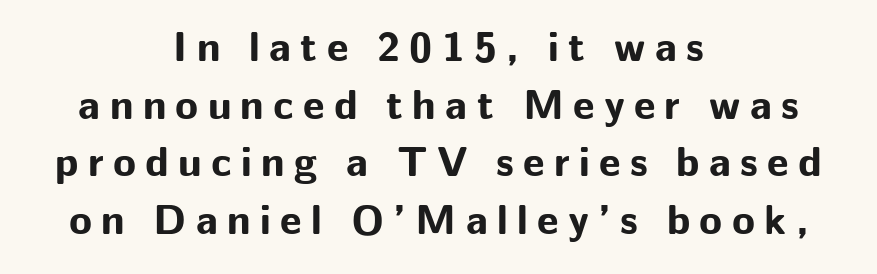
The image shows 42 px bold sans-serif type, upright; set centered, normal line spacing (1.37x), unusually wide letter spacing (+0.22 em), not underlined; low stroke contrast and a medium x-height.
